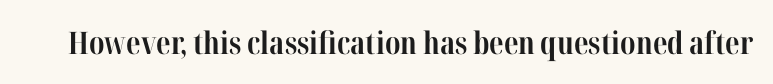
The image shows 31 px bold, condensed serif type, upright; set normal letter spacing, not underlined; high stroke contrast and a medium x-height.
